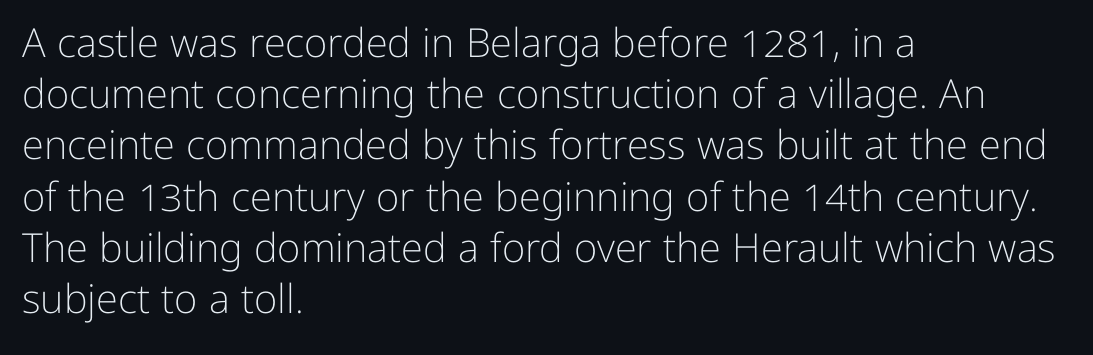
No word sits above an underline. This sample has the flowing, uneven cadence of proportional lettering. The ragged edge is on the right, which tells us the setting is flush left. The axis of the letterforms is exactly vertical. Default kerning and tracking; the words read as compact shapes. Weight: not bold — regular or lighter.
